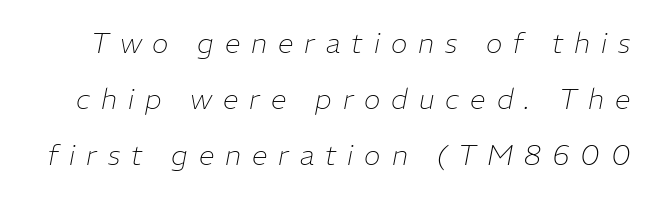
Q: Is the text bold? A: No.
Q: Is the text italic (slanted)? A: Yes, it leans right by about 11 degrees.
Q: Is the text underlined? A: No.
Q: Is the spacing between letters normal or unusually wide? A: Unusually wide.
Q: Is the spacing between lines tight, normal or loose? A: Loose.
Q: Width (condensed, normal, or wide)? A: Normal.
Q: Stroke contrast? A: Low.
Q: x-height? A: Medium.
Q: Monospaced? A: No.
